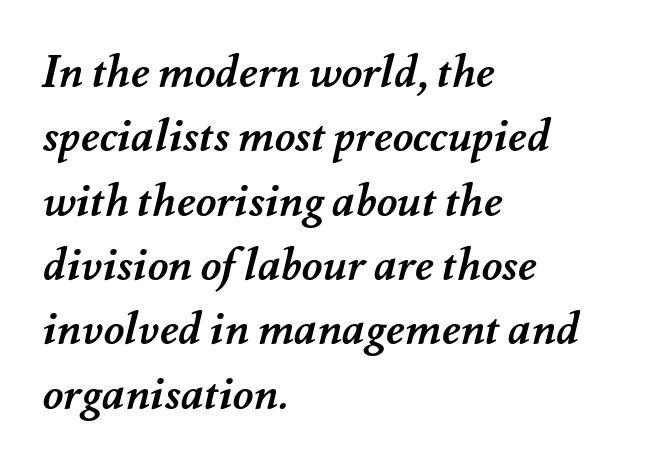
Q: Is the text bold? A: Yes.
Q: Is the text underlined? A: No.
Q: How is the paragraph aligned? A: Left-aligned.
Q: Is the spacing between letters normal or unusually wide? A: Normal.
Q: Is the spacing between lines tight, normal or loose? A: Normal.
Q: Width (condensed, normal, or wide)? A: Normal.
Q: Stroke contrast? A: Medium.
Q: x-height? A: Small.
Q: Monospaced? A: No.
